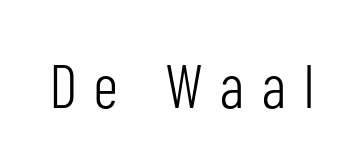
{"serif": "no", "italic": "no", "bold": "no", "weight": "light", "width": "condensed", "stroke_contrast": "low", "x_height": "medium", "monospaced": "no", "underline": "no", "letter_spacing": "wide", "letter_spacing_em": 0.29, "glyph_px": 62}
